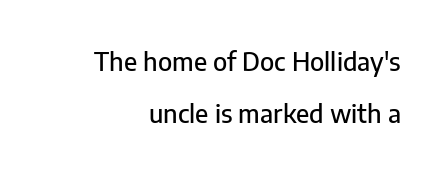
{"italic": "no", "underline": "no", "line_spacing": "loose", "line_spacing_ratio": 2.07, "letter_spacing": "normal", "letter_spacing_em": 0.0, "glyph_px": 25}
